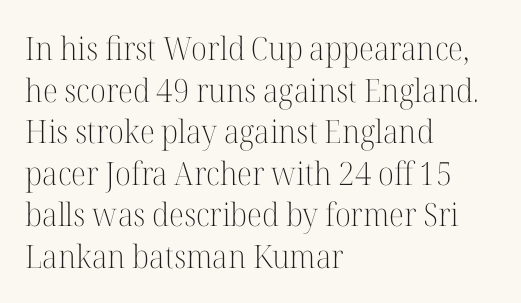
Q: Is the text bold? A: No.
Q: Is the text italic (slanted)? A: No, it is upright.
Q: Is the typeface a serif or a sans-serif typeface? A: Serif.
Q: Is the text underlined? A: No.
Q: How is the paragraph aligned? A: Left-aligned.
Q: Is the spacing between letters normal or unusually wide? A: Normal.
Q: Is the spacing between lines tight, normal or loose? A: Normal.
Q: Width (condensed, normal, or wide)? A: Normal.
Q: Stroke contrast? A: High.
Q: x-height? A: Medium.
Q: Monospaced? A: No.
